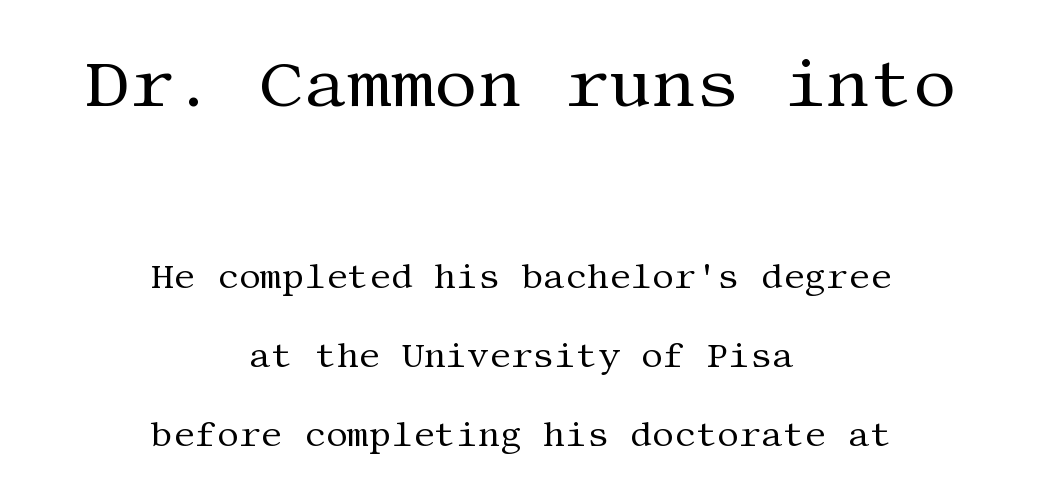
The image shows 68 px regular-weight serif type, upright; set centered, loose line spacing (2.32x), normal letter spacing, not underlined; the first (top) block is 2.0x larger; medium stroke contrast and a large x-height.
